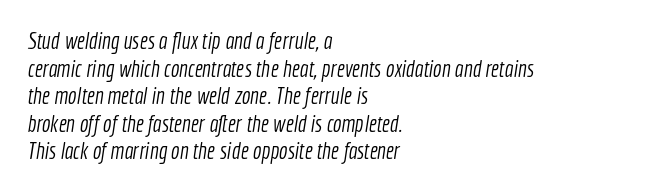
The lines in this sample share a left origin and differ only in where they stop. Nothing heavy about these letters — not bold at all. There is no visible air inserted between adjacent glyphs. Any mark beneath the type? The region is blank.
